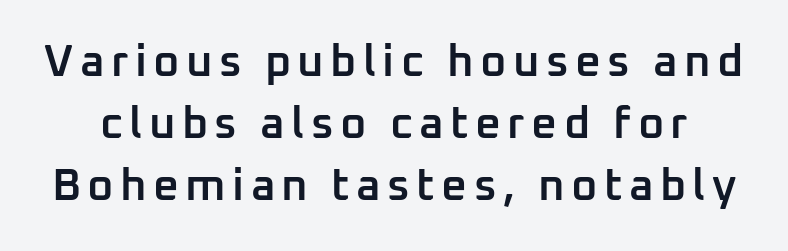
A normal amount of white space separates one row of letters from the next. The strip under each line holds only bare page. The designer went with a sans here, leaving each stem footless. Look at the stroke-to-counter ratio: somewhat heavy, a semibold. The passage shown is typed in a proportional face where columns would drift. Characters remain perfectly vertical along every line.
